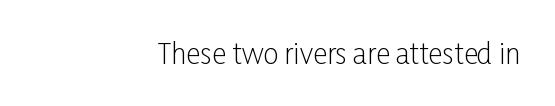
The image shows 28 px light, condensed sans-serif type, upright; set right-aligned, normal letter spacing, not underlined; low stroke contrast and a medium x-height.
